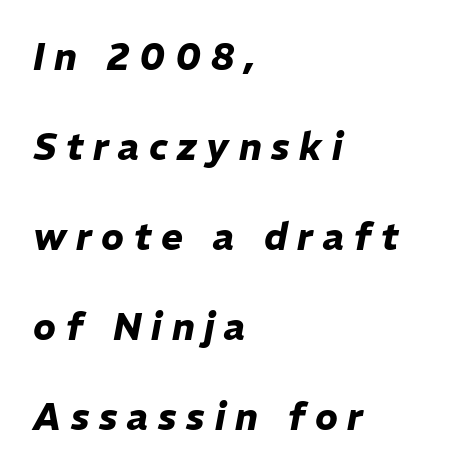
The tracking reads as deliberately expanded to a designer's eye. On the weight axis this lands at bold, roughly 700. A great deal of white space separates one row of letters from the next. The whole block is typeset with a tilt.
